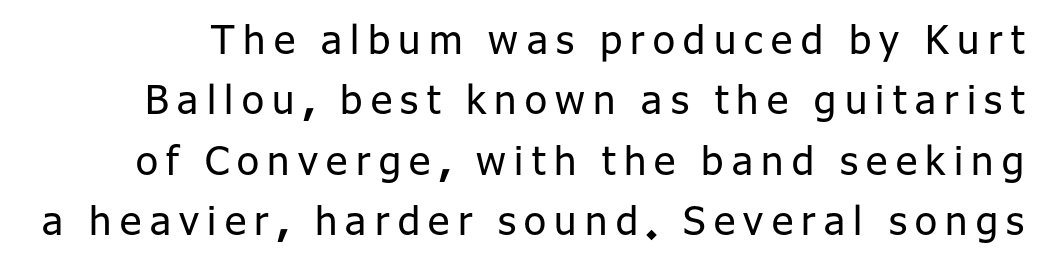
Q: Is the text bold? A: No.
Q: Is the text italic (slanted)? A: No, it is upright.
Q: Is the typeface a serif or a sans-serif typeface? A: Sans-serif.
Q: Is the text underlined? A: No.
Q: Is the spacing between letters normal or unusually wide? A: Unusually wide.
Q: Is the spacing between lines tight, normal or loose? A: Normal.
Q: Width (condensed, normal, or wide)? A: Normal.
Q: Stroke contrast? A: Low.
Q: x-height? A: Medium.
Q: Monospaced? A: No.
